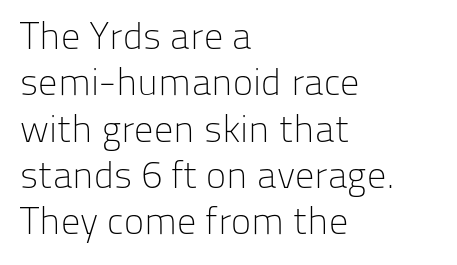
The type is set solid horizontally, with unmodified tracking. The rendering anchors every line to the left-hand side. Each row of text sits above clean, open space. Note: no serifs on the glyphs.
